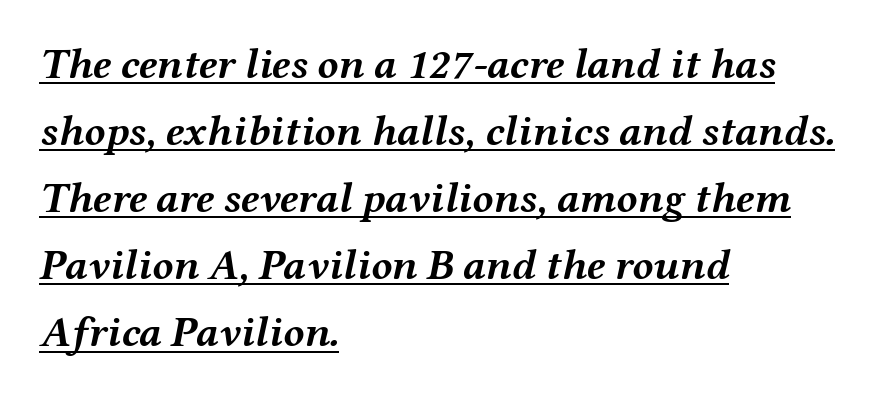
{"italic": "yes", "lean": "right", "slant_degrees": 12, "bold": "yes", "weight": "semibold", "width": "wide", "stroke_contrast": "medium", "x_height": "medium", "monospaced": "no", "underline": "yes", "align": "left", "line_spacing": "normal", "line_spacing_ratio": 1.56, "letter_spacing": "normal", "letter_spacing_em": 0.0, "glyph_px": 43}
